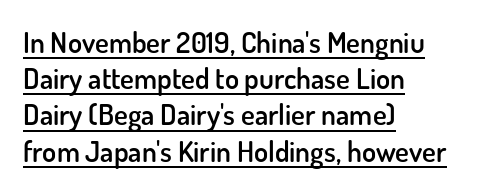
The image shows 29 px semibold sans-serif type, upright; set left-aligned, normal line spacing (1.25x), normal letter spacing, underlined; low stroke contrast and a small x-height.
